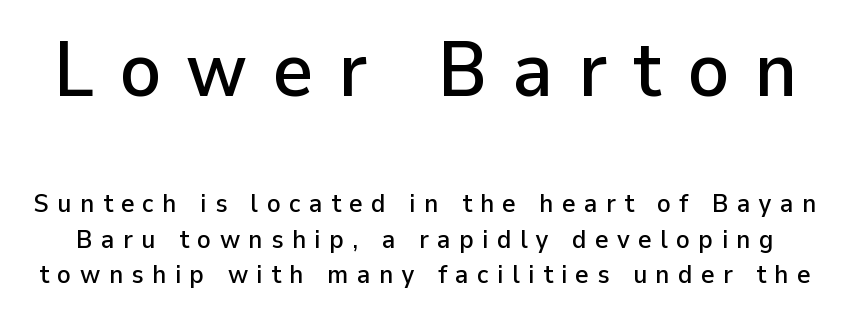
Q: Is the text italic (slanted)? A: No, it is upright.
Q: Is the typeface a serif or a sans-serif typeface? A: Sans-serif.
Q: Is the text underlined? A: No.
Q: Is the spacing between letters normal or unusually wide? A: Unusually wide.
Q: Is the spacing between lines tight, normal or loose? A: Normal.
Q: Which block of text is set in a larger size, the first (top) or the second (bottom)? A: The first (top) one.
Q: Width (condensed, normal, or wide)? A: Normal.
Q: Stroke contrast? A: Low.
Q: x-height? A: Medium.
Q: Monospaced? A: No.
